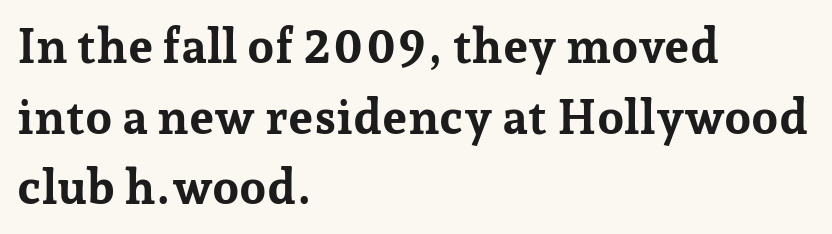
The image shows 48 px bold serif type, upright; set left-aligned, normal line spacing (1.47x), normal letter spacing, not underlined; low stroke contrast and a medium x-height.
